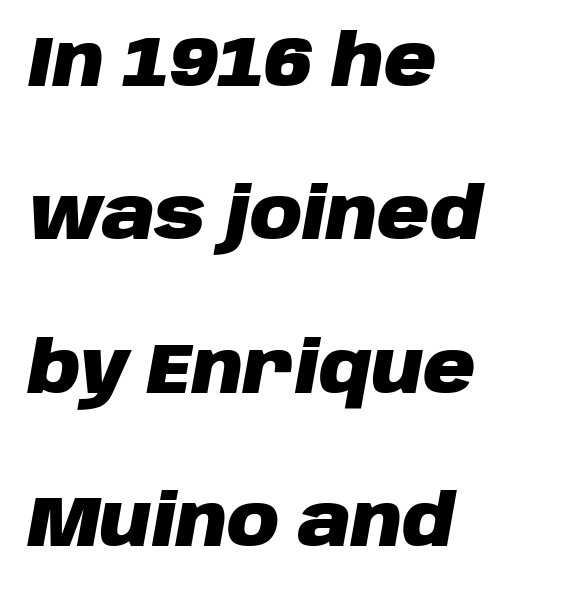
{"italic": "yes", "lean": "right", "slant_degrees": 10, "bold": "yes", "weight": "heavy", "width": "normal", "stroke_contrast": "low", "x_height": "large", "monospaced": "no", "underline": "no", "align": "left", "line_spacing": "loose", "line_spacing_ratio": 2.13, "letter_spacing": "normal", "letter_spacing_em": 0.0, "glyph_px": 72}
